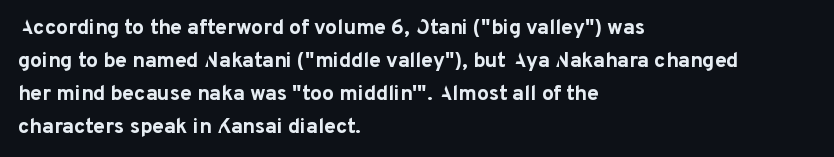
{"italic": "no", "bold": "yes", "underline": "no", "align": "left", "line_spacing": "normal", "line_spacing_ratio": 1.57, "letter_spacing": "normal", "letter_spacing_em": 0.0, "glyph_px": 21}
